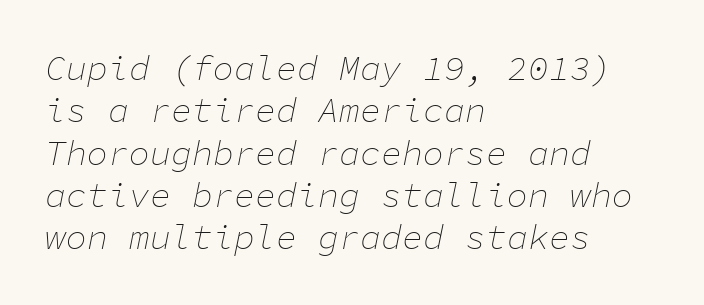
Stems here are at most as thick as an everyday book face. In terms of letterspacing, this is plain default setting. This rendering features lettering with no underline. Compared with a centered layout, this one pins lines to the left instead. A typesetter would mark this as italic.
